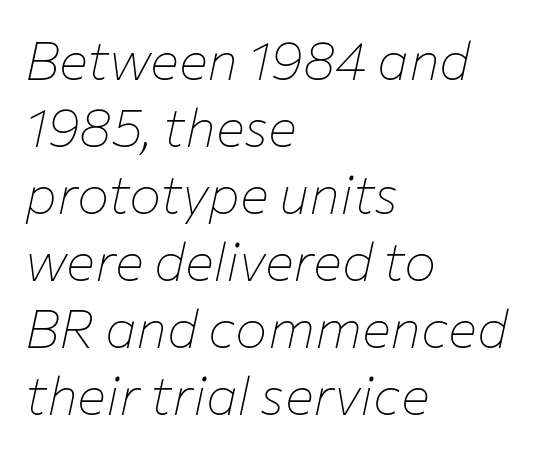
The image shows 54 px thin type, italic (leaning right); set left-aligned, line spacing 1.24x, normal letter spacing, not underlined; low stroke contrast and a medium x-height.
